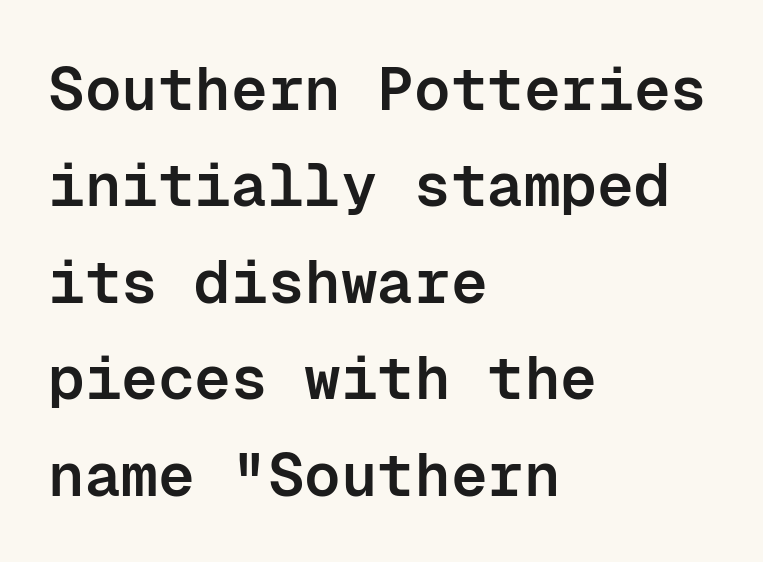
The image shows 61 px semibold sans-serif type, upright, monospaced; set left-aligned, normal line spacing (1.58x), normal letter spacing, not underlined; low stroke contrast and a medium x-height.
